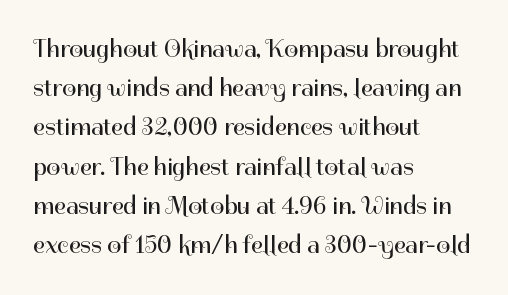
Q: Is the text bold? A: No.
Q: Is the text italic (slanted)? A: No, it is upright.
Q: Is the text underlined? A: No.
Q: How is the paragraph aligned? A: Left-aligned.
Q: Is the spacing between letters normal or unusually wide? A: Normal.
Q: Is the spacing between lines tight, normal or loose? A: Normal.
